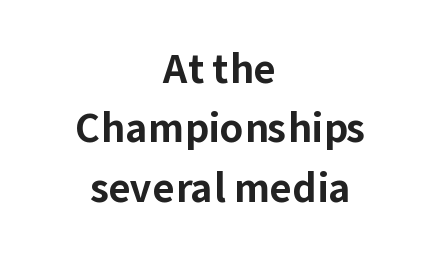
Q: Is the text bold? A: Yes.
Q: Is the text italic (slanted)? A: No, it is upright.
Q: Is the typeface a serif or a sans-serif typeface? A: Sans-serif.
Q: Is the text underlined? A: No.
Q: How is the paragraph aligned? A: Centered.
Q: Is the spacing between letters normal or unusually wide? A: Normal.
Q: Is the spacing between lines tight, normal or loose? A: Normal.
Q: Width (condensed, normal, or wide)? A: Normal.
Q: Stroke contrast? A: Low.
Q: x-height? A: Medium.
Q: Monospaced? A: No.
